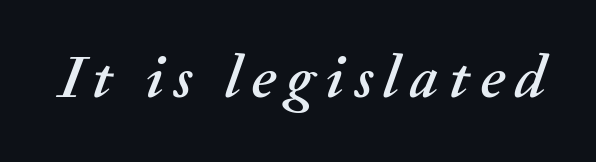
Has an underline been added? It has not. Style check: oblique. A typesetter would call this proportional, since set widths differ per character.
